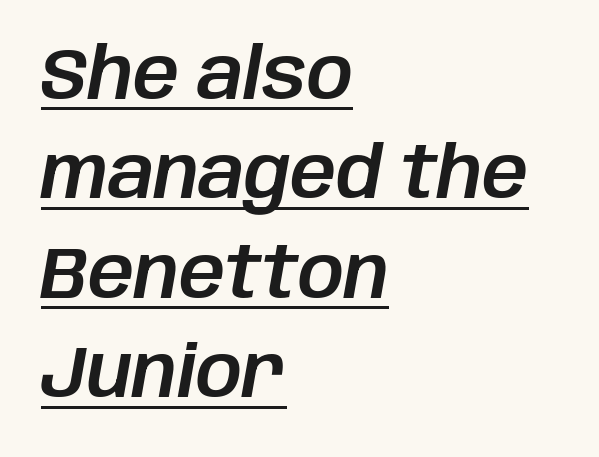
If you drew a line through each stem, it would be angled. This sample has the flowing, uneven cadence of proportional lettering. The paragraph shown leans on its left margin. Reading down the column, the eye jumps a familiar distance to each next line. Compared with undecorated copy, this sample adds a rule below the words. The tracking reads as untouched default to a designer's eye.
